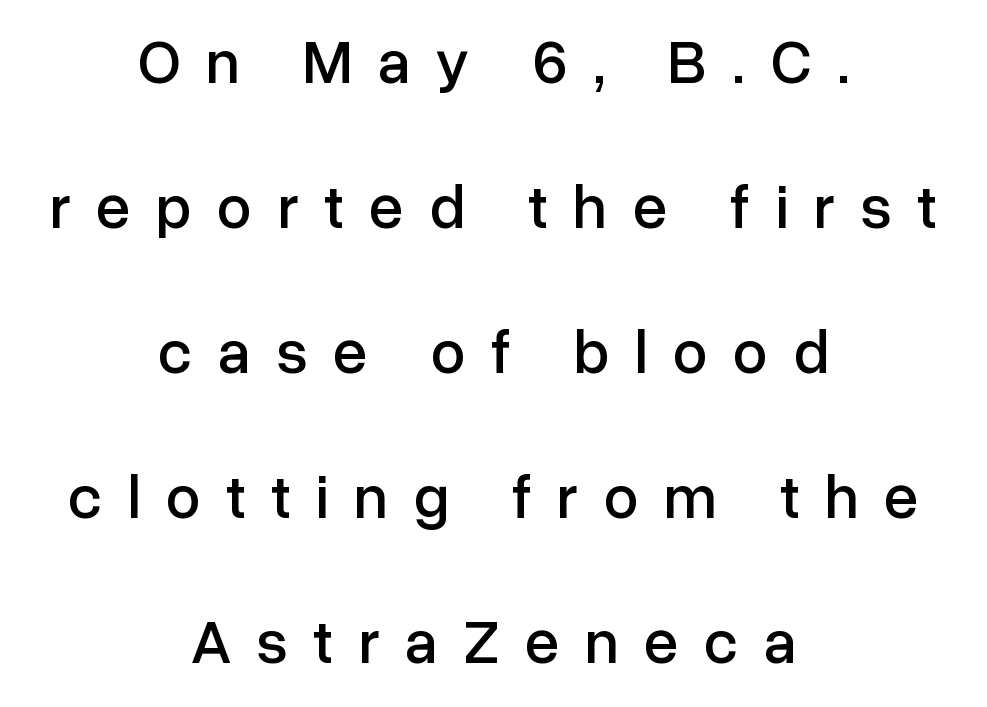
{"serif": "no", "italic": "no", "width": "normal", "stroke_contrast": "low", "x_height": "medium", "monospaced": "no", "underline": "no", "align": "center", "line_spacing": "loose", "line_spacing_ratio": 2.34, "letter_spacing": "wide", "letter_spacing_em": 0.41, "glyph_px": 62}
